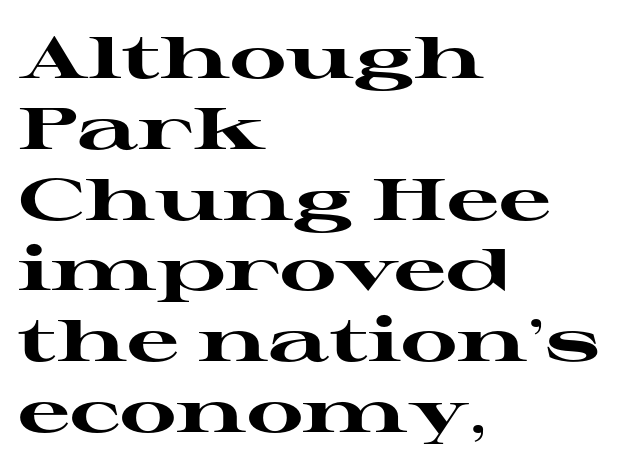
The strip under each line holds only bare page. Words appear dense and cohesive because spacing is normal. Casual observation: everything's shoved over to the left. Think of a printed novel: that variable character pitch is what you see here. Upright lettering throughout.
